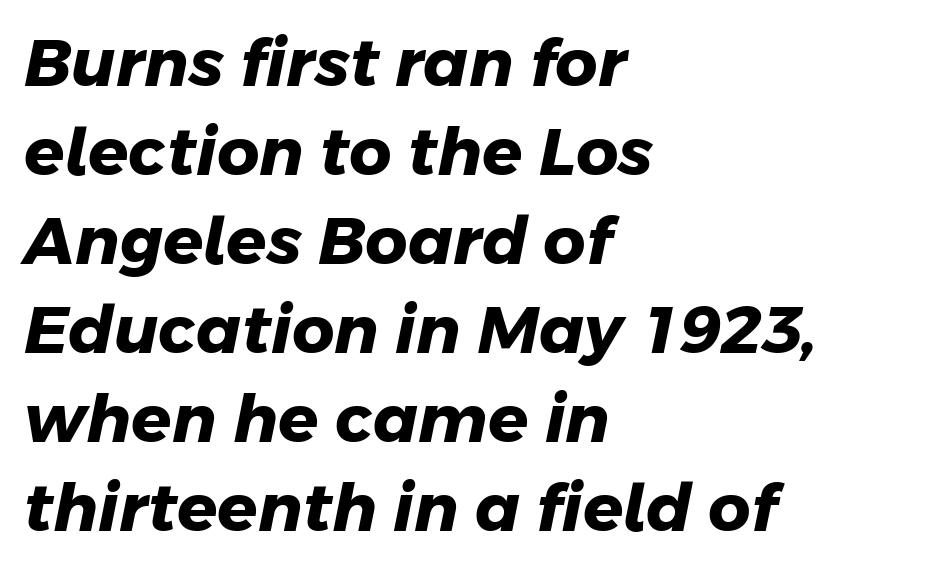
Q: Is the text bold? A: Yes.
Q: Is the typeface a serif or a sans-serif typeface? A: Sans-serif.
Q: Is the text underlined? A: No.
Q: How is the paragraph aligned? A: Left-aligned.
Q: Is the spacing between letters normal or unusually wide? A: Normal.
Q: Is the spacing between lines tight, normal or loose? A: Normal.
Q: Width (condensed, normal, or wide)? A: Normal.
Q: Stroke contrast? A: Low.
Q: x-height? A: Medium.
Q: Monospaced? A: No.
